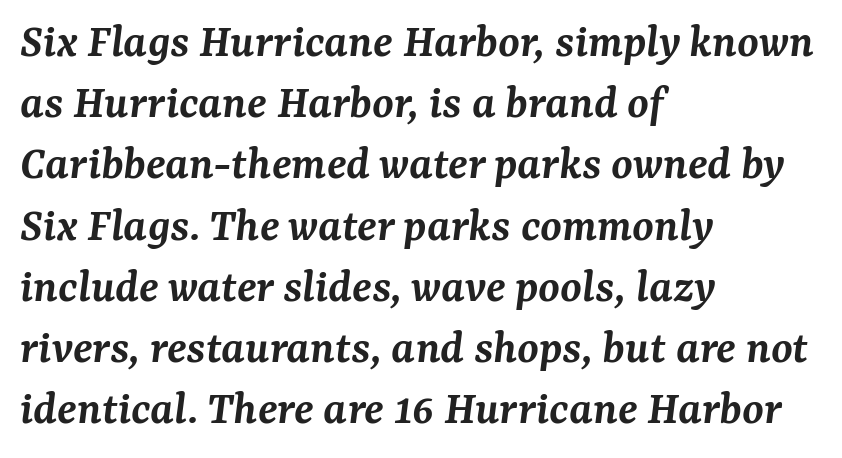
The image shows 49 px semibold serif type, italic (leaning right); set left-aligned, normal line spacing (1.25x), normal letter spacing, not underlined; medium stroke contrast and a medium x-height.
